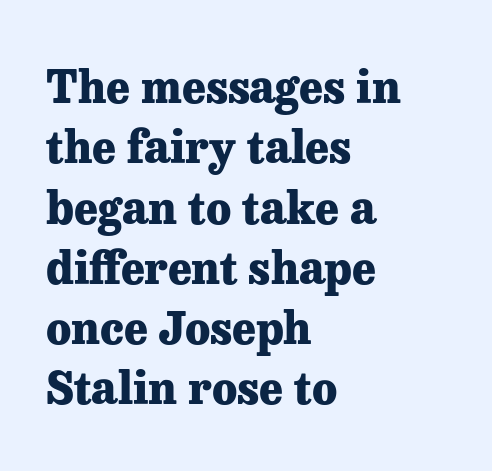
Q: Is the text bold? A: Yes.
Q: Is the text italic (slanted)? A: No, it is upright.
Q: Is the typeface a serif or a sans-serif typeface? A: Serif.
Q: Is the text underlined? A: No.
Q: How is the paragraph aligned? A: Left-aligned.
Q: Is the spacing between letters normal or unusually wide? A: Normal.
Q: Is the spacing between lines tight, normal or loose? A: Normal.
Q: Width (condensed, normal, or wide)? A: Normal.
Q: Stroke contrast? A: Low.
Q: x-height? A: Medium.
Q: Monospaced? A: No.
